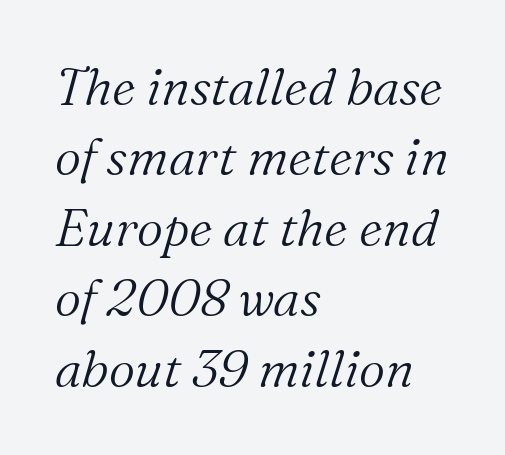
{"serif": "yes", "italic": "yes", "lean": "right", "slant_degrees": 16, "bold": "no", "weight": "light", "width": "normal", "stroke_contrast": "medium", "x_height": "medium", "monospaced": "no", "underline": "no", "align": "left", "line_spacing": "normal", "line_spacing_ratio": 1.38, "letter_spacing": "normal", "letter_spacing_em": 0.0, "glyph_px": 51}
